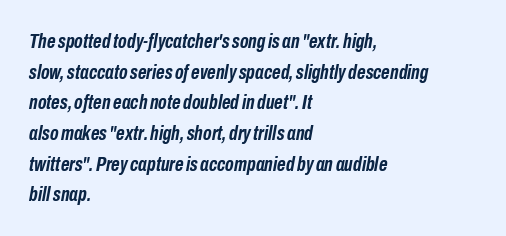
Slant detected: the letters are inclined. Quick note: interline space is typical. The passage is arranged the way most books set body copy — flush left. The baseline area is clear. Caption: bold face, heavy strokes.
